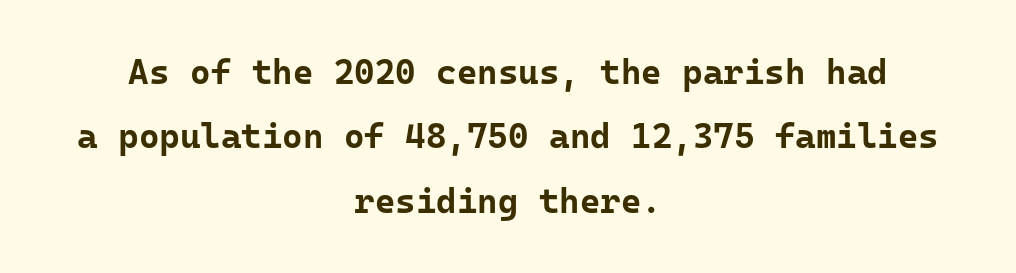
Q: Is the text bold? A: Yes.
Q: Is the text italic (slanted)? A: No, it is upright.
Q: Is the typeface a serif or a sans-serif typeface? A: Sans-serif.
Q: Is the text underlined? A: No.
Q: How is the paragraph aligned? A: Centered.
Q: Is the spacing between letters normal or unusually wide? A: Normal.
Q: Width (condensed, normal, or wide)? A: Normal.
Q: Stroke contrast? A: Low.
Q: x-height? A: Medium.
